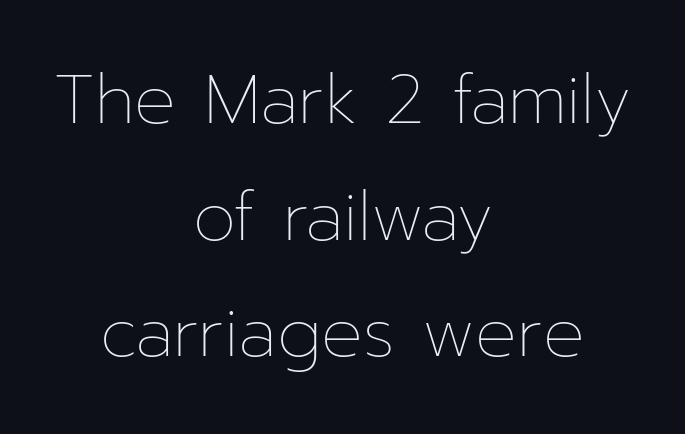
In terms of leading, this rendering sits right in the middle. This sample has the flowing, uneven cadence of proportional lettering. The space directly below the letters is spotless. Nothing unusual about the tracking: characters are spaced as the font intends. The weight would be labelled regular, book, light, or lighter still.
